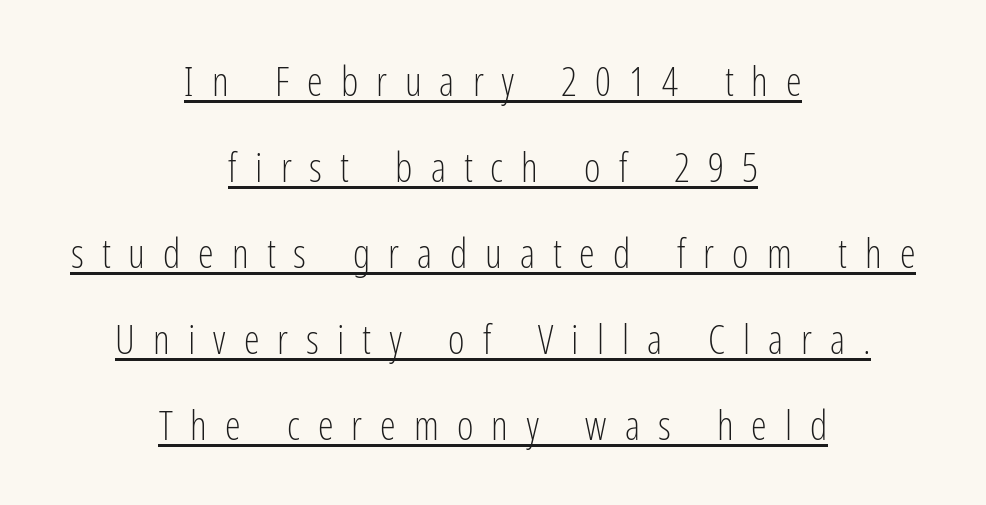
Unlike italic type, these characters show no tilt at all. Regarding leading, the lines here are spaced well apart. A centered setting, common on invitations and titles, is used for this passage. Stems here are at most as thick as an everyday book face. Here the designer chose a conventional face with non-uniform glyph widths.
